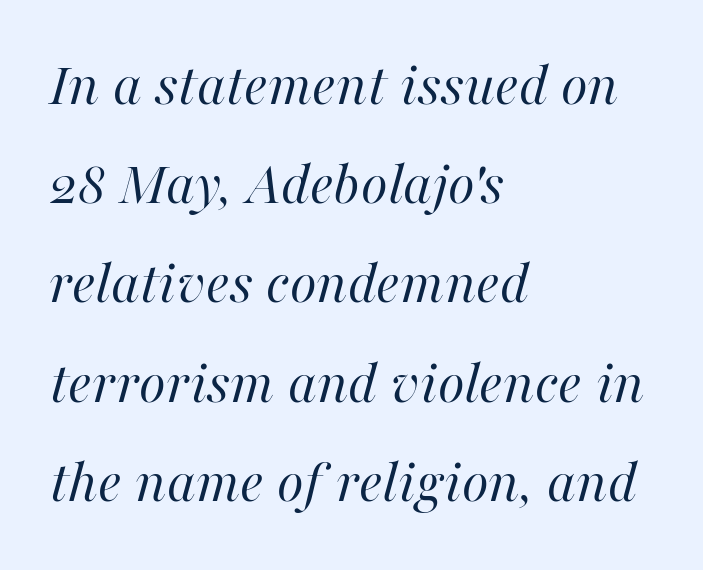
Q: Is the text bold? A: No.
Q: Is the text italic (slanted)? A: Yes, it leans right by about 16 degrees.
Q: Is the text underlined? A: No.
Q: How is the paragraph aligned? A: Left-aligned.
Q: Is the spacing between letters normal or unusually wide? A: Normal.
Q: Is the spacing between lines tight, normal or loose? A: Normal.
Q: Width (condensed, normal, or wide)? A: Normal.
Q: Stroke contrast? A: High.
Q: x-height? A: Medium.
Q: Monospaced? A: No.
